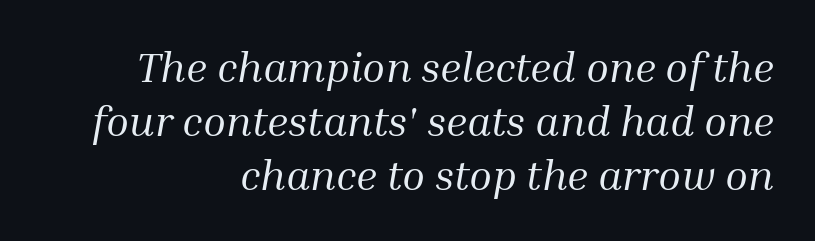
Q: Is the text bold? A: No.
Q: Is the text italic (slanted)? A: Yes, it leans right by about 10 degrees.
Q: Is the typeface a serif or a sans-serif typeface? A: Serif.
Q: Is the text underlined? A: No.
Q: How is the paragraph aligned? A: Right-aligned.
Q: Is the spacing between letters normal or unusually wide? A: Normal.
Q: Is the spacing between lines tight, normal or loose? A: Normal.
Q: Width (condensed, normal, or wide)? A: Normal.
Q: Stroke contrast? A: Medium.
Q: x-height? A: Medium.
Q: Monospaced? A: No.
